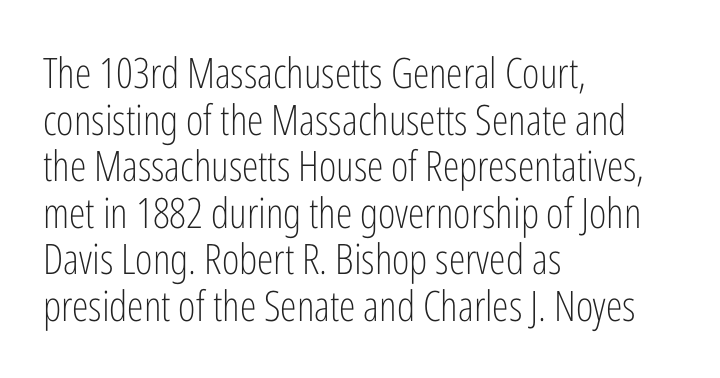
The image shows 42 px light, condensed sans-serif type, upright; set left-aligned, tight line spacing (1.11x), normal letter spacing, not underlined; low stroke contrast and a medium x-height.
